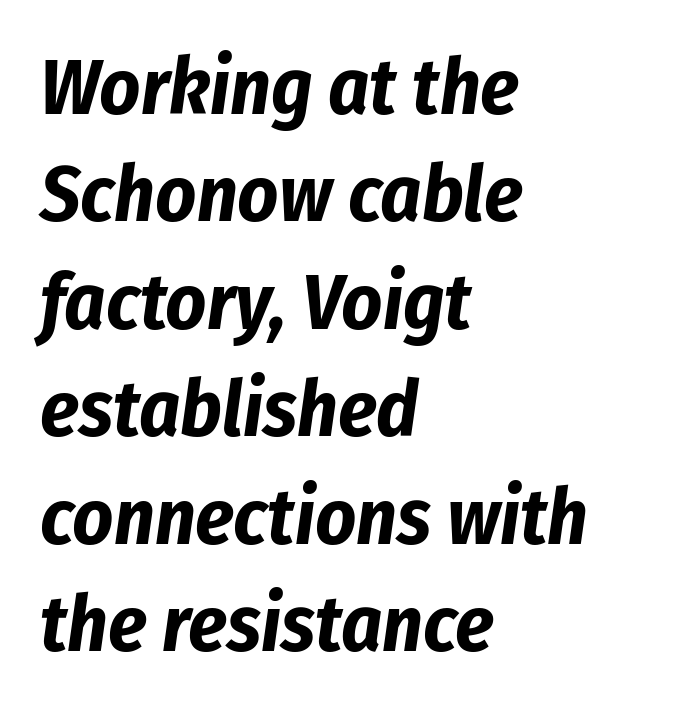
Q: Is the text bold? A: Yes.
Q: Is the text italic (slanted)? A: Yes, it leans right by about 8 degrees.
Q: Is the text underlined? A: No.
Q: How is the paragraph aligned? A: Left-aligned.
Q: Is the spacing between letters normal or unusually wide? A: Normal.
Q: Is the spacing between lines tight, normal or loose? A: Normal.
Q: Width (condensed, normal, or wide)? A: Condensed.
Q: Stroke contrast? A: Low.
Q: x-height? A: Medium.
Q: Monospaced? A: No.
